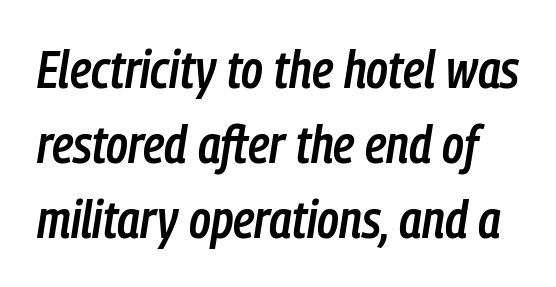
Q: Is the text bold? A: Semi-bold.
Q: Is the text italic (slanted)? A: Yes, it leans right by about 9 degrees.
Q: Is the text underlined? A: No.
Q: Is the spacing between letters normal or unusually wide? A: Normal.
Q: Is the spacing between lines tight, normal or loose? A: Normal.
Q: Width (condensed, normal, or wide)? A: Condensed.
Q: Stroke contrast? A: Low.
Q: x-height? A: Medium.
Q: Monospaced? A: No.
